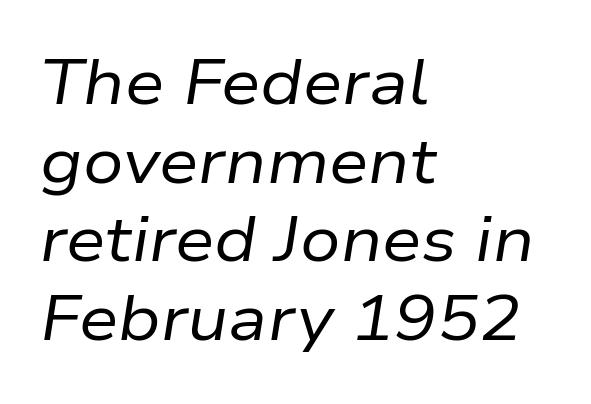
Each word holds together tightly as a unit, with standard inter-letter gaps. These lines sit exactly where default settings would place them. Line beginnings align vertically; line endings do not. The face used here is proportionally spaced, like ordinary book or web type. Is the type heavy? It reads as light-to-regular instead.
